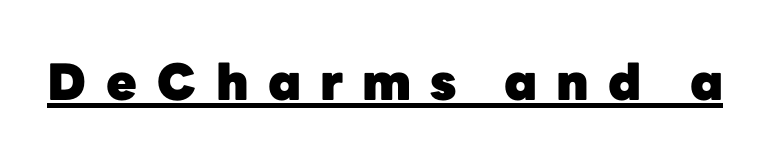
{"serif": "no", "italic": "no", "bold": "yes", "weight": "heavy", "width": "normal", "stroke_contrast": "low", "x_height": "medium", "monospaced": "no", "underline": "yes", "letter_spacing": "wide", "letter_spacing_em": 0.38, "glyph_px": 50}
